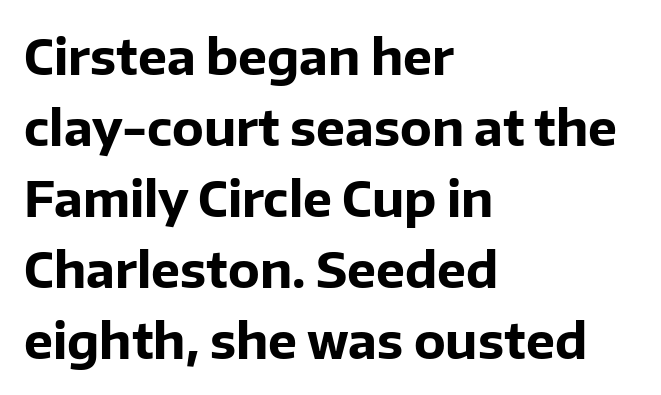
The baseline area is clear. Successive baselines arrive at the customary interval. How heavy is the stroke? Heavy — this is a bold. Is this a fixed-width face? No — the glyphs have proportional, varying widths.
